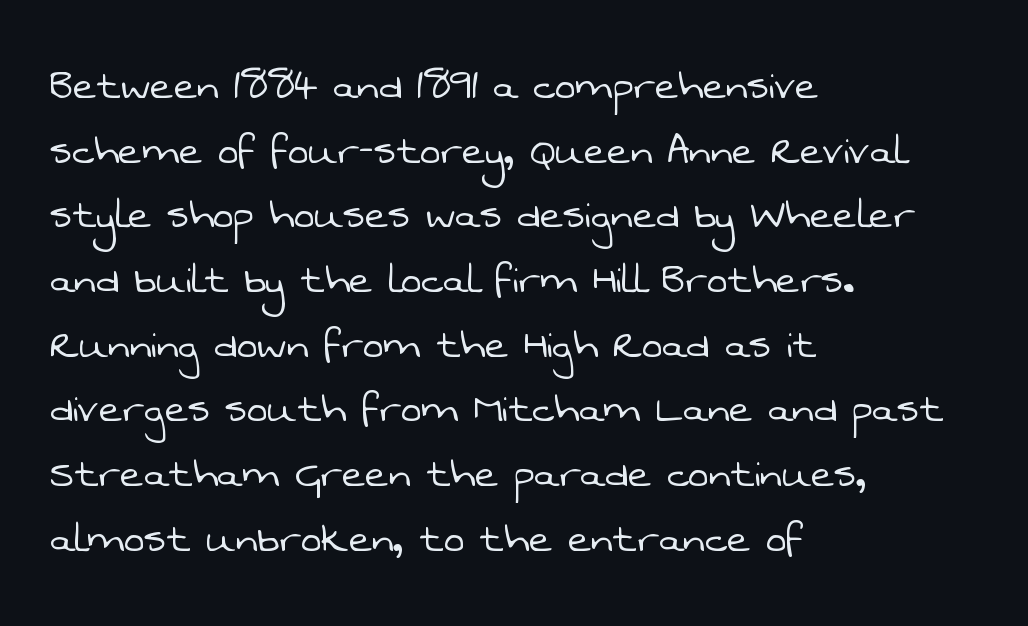
Q: Is the text bold? A: No.
Q: Is the typeface a serif or a sans-serif typeface? A: Sans-serif.
Q: Is the text underlined? A: No.
Q: How is the paragraph aligned? A: Left-aligned.
Q: Is the spacing between letters normal or unusually wide? A: Normal.
Q: Is the spacing between lines tight, normal or loose? A: Normal.
Q: Width (condensed, normal, or wide)? A: Normal.
Q: Stroke contrast? A: Low.
Q: x-height? A: Medium.
Q: Monospaced? A: No.
